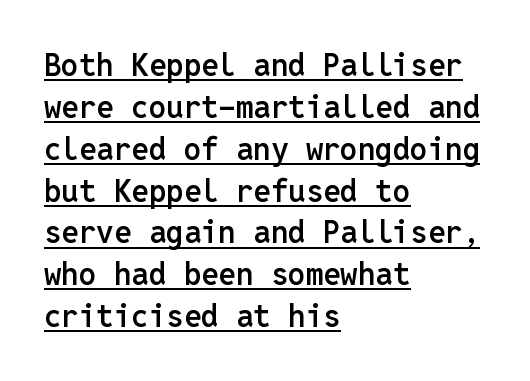
Q: Is the text bold? A: Semi-bold.
Q: Is the text italic (slanted)? A: No, it is upright.
Q: Is the typeface a serif or a sans-serif typeface? A: Sans-serif.
Q: Is the text underlined? A: Yes.
Q: How is the paragraph aligned? A: Left-aligned.
Q: Is the spacing between letters normal or unusually wide? A: Normal.
Q: Is the spacing between lines tight, normal or loose? A: Normal.
Q: Width (condensed, normal, or wide)? A: Normal.
Q: Stroke contrast? A: Low.
Q: x-height? A: Medium.
Q: Monospaced? A: Yes.
